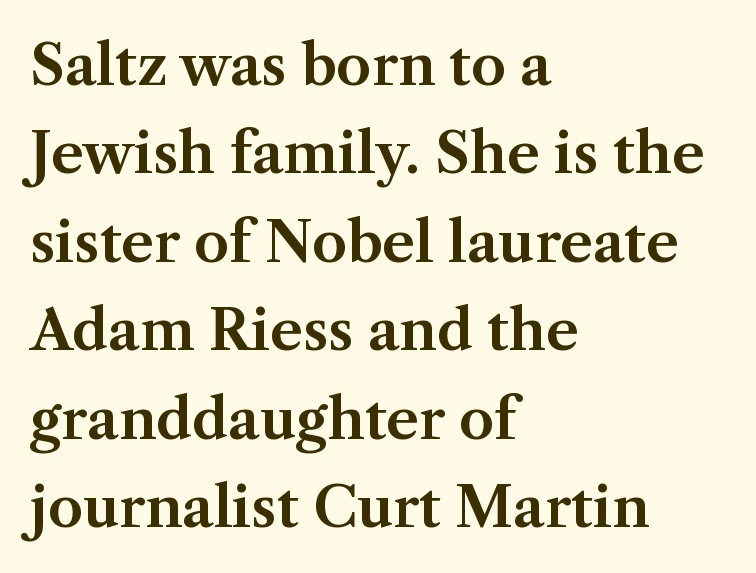
Q: Is the text italic (slanted)? A: No, it is upright.
Q: Is the typeface a serif or a sans-serif typeface? A: Serif.
Q: Is the text underlined? A: No.
Q: How is the paragraph aligned? A: Left-aligned.
Q: Is the spacing between letters normal or unusually wide? A: Normal.
Q: Is the spacing between lines tight, normal or loose? A: Normal.
Q: Width (condensed, normal, or wide)? A: Normal.
Q: Stroke contrast? A: Medium.
Q: x-height? A: Medium.
Q: Monospaced? A: No.
